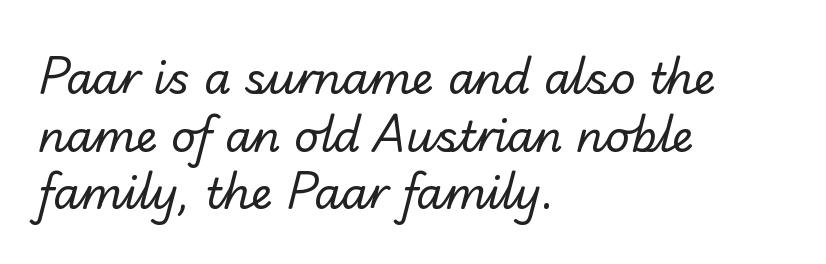
{"serif": "no", "bold": "no", "weight": "regular", "width": "normal", "stroke_contrast": "low", "x_height": "small", "monospaced": "no", "underline": "no", "align": "left", "line_spacing": "normal", "line_spacing_ratio": 1.34, "letter_spacing": "normal", "letter_spacing_em": 0.0, "glyph_px": 43}
